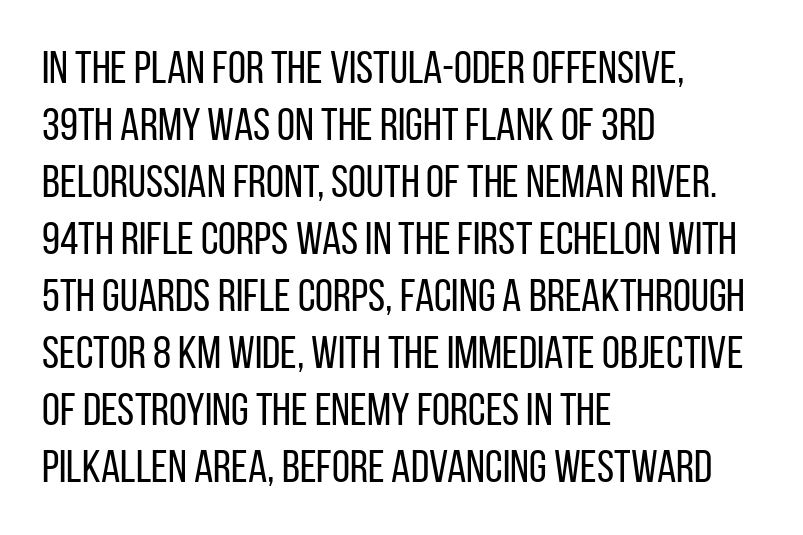
Q: Is the text bold? A: No.
Q: Is the text italic (slanted)? A: No, it is upright.
Q: Is the typeface a serif or a sans-serif typeface? A: Sans-serif.
Q: Is the text underlined? A: No.
Q: How is the paragraph aligned? A: Left-aligned.
Q: Is the spacing between letters normal or unusually wide? A: Normal.
Q: Width (condensed, normal, or wide)? A: Condensed.
Q: Stroke contrast? A: Low.
Q: x-height? A: Large.
Q: Monospaced? A: No.
